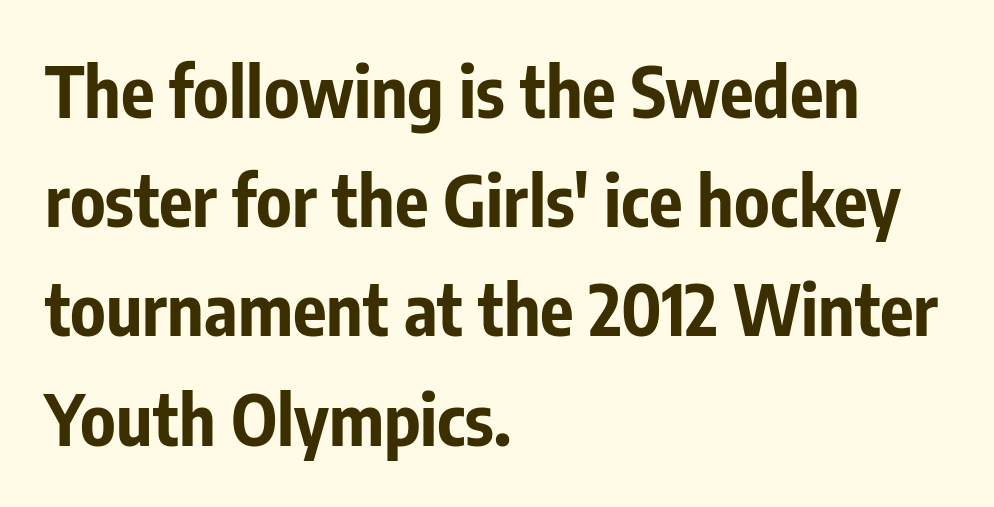
The image shows 70 px bold, condensed sans-serif type, upright; set left-aligned, normal line spacing (1.56x), normal letter spacing, not underlined; low stroke contrast and a medium x-height.
